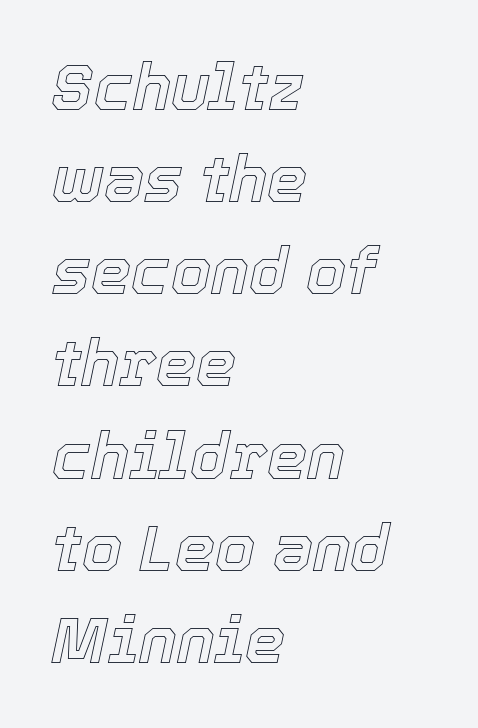
The image shows 64 px text type, italic (leaning right); set left-aligned, normal line spacing (1.44x), normal letter spacing, not underlined; a medium x-height.
